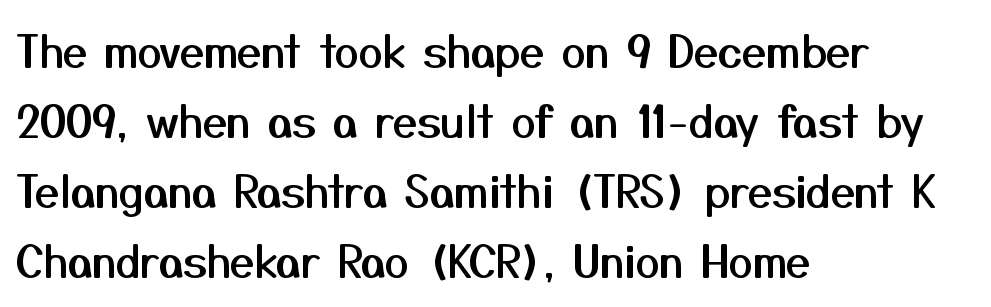
The image shows 44 px sans-serif type, upright; set left-aligned, normal line spacing (1.59x), normal letter spacing, not underlined; medium stroke contrast and a medium x-height.
